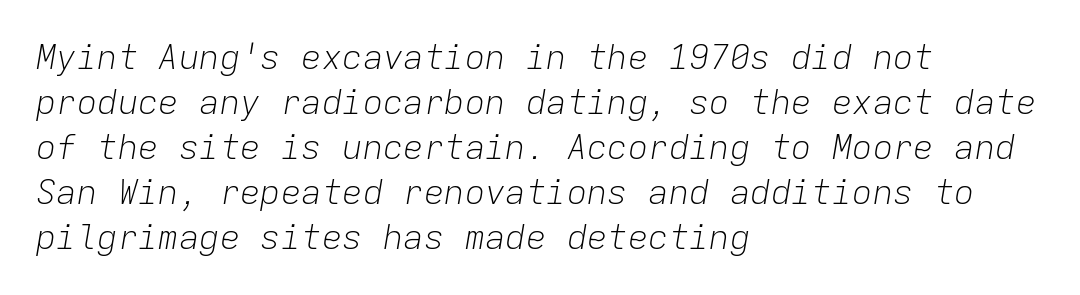
Q: Is the text bold? A: No.
Q: Is the text italic (slanted)? A: Yes, it leans right by about 9 degrees.
Q: Is the text underlined? A: No.
Q: How is the paragraph aligned? A: Left-aligned.
Q: Is the spacing between letters normal or unusually wide? A: Normal.
Q: Is the spacing between lines tight, normal or loose? A: Normal.
Q: Width (condensed, normal, or wide)? A: Normal.
Q: Stroke contrast? A: Low.
Q: x-height? A: Medium.
Q: Monospaced? A: Yes.
